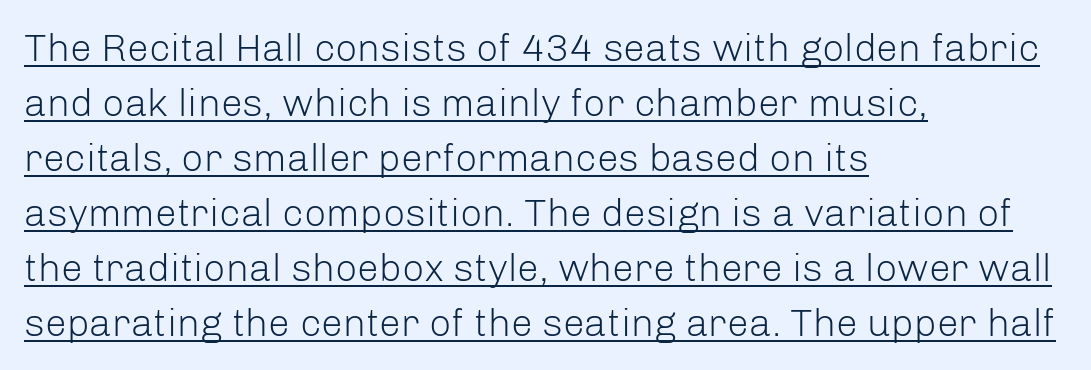
The image shows 39 px light sans-serif type, upright; set left-aligned, normal line spacing (1.41x), normal letter spacing, underlined; low stroke contrast and a medium x-height.
